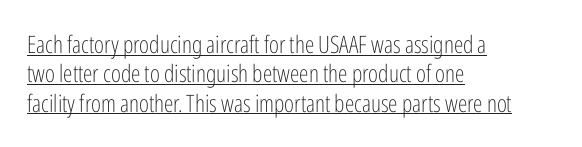
Weight: in the light-to-regular range. The letters sit at their default tracking, neither squeezed nor spread. The face used here appears with an underline applied. Posture: vertical.
